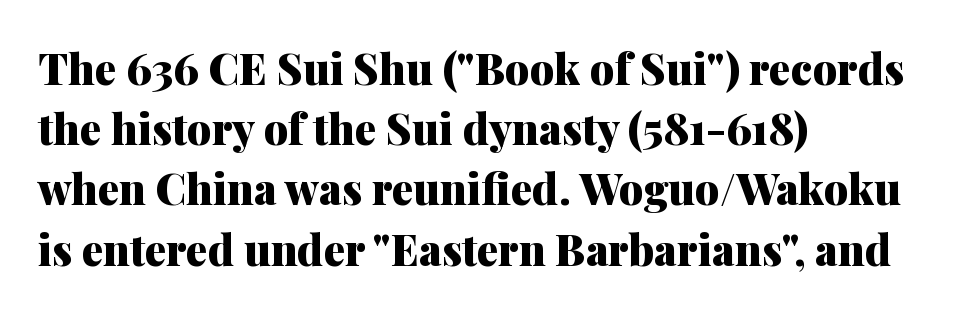
Looks like regular typesetting: each glyph gets only the width it needs. This sample is left-justified, so line endings fall wherever the words run out. Normally led — the rows are evenly, conventionally spaced. The baseline area is clear. Stroke terminals: seriffed.
